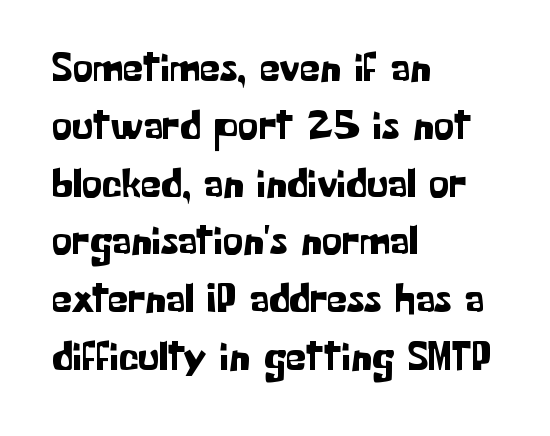
The image shows 41 px sans-serif type, upright; set left-aligned, normal line spacing (1.41x), normal letter spacing, not underlined; low stroke contrast and a medium x-height.
